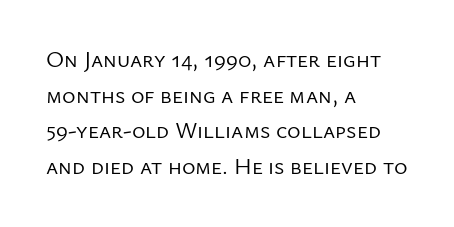
The image shows 23 px text type, upright; set left-aligned, normal line spacing (1.55x), normal letter spacing, not underlined.
